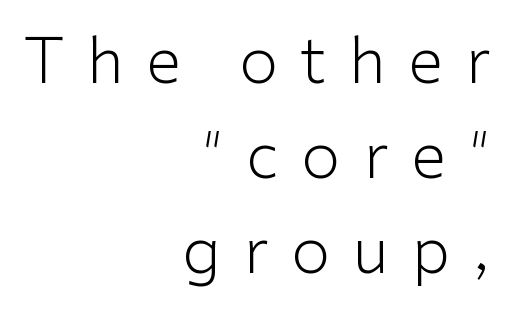
Q: Is the text bold? A: No.
Q: Is the text italic (slanted)? A: No, it is upright.
Q: Is the typeface a serif or a sans-serif typeface? A: Sans-serif.
Q: Is the text underlined? A: No.
Q: How is the paragraph aligned? A: Right-aligned.
Q: Is the spacing between letters normal or unusually wide? A: Unusually wide.
Q: Is the spacing between lines tight, normal or loose? A: Normal.
Q: Width (condensed, normal, or wide)? A: Normal.
Q: Stroke contrast? A: Low.
Q: x-height? A: Medium.
Q: Monospaced? A: No.
